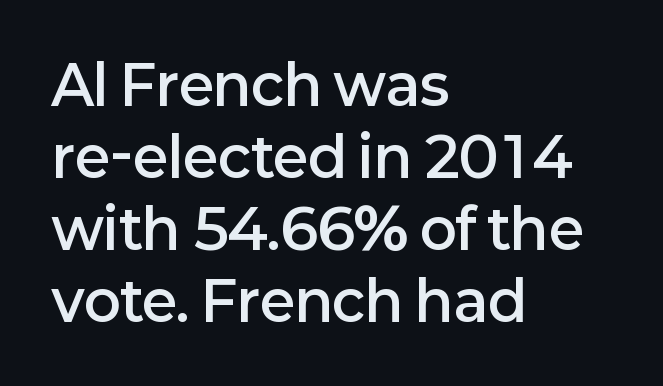
The image shows 55 px semibold sans-serif type, upright; set left-aligned, normal line spacing (1.31x), normal letter spacing, not underlined; low stroke contrast and a medium x-height.
